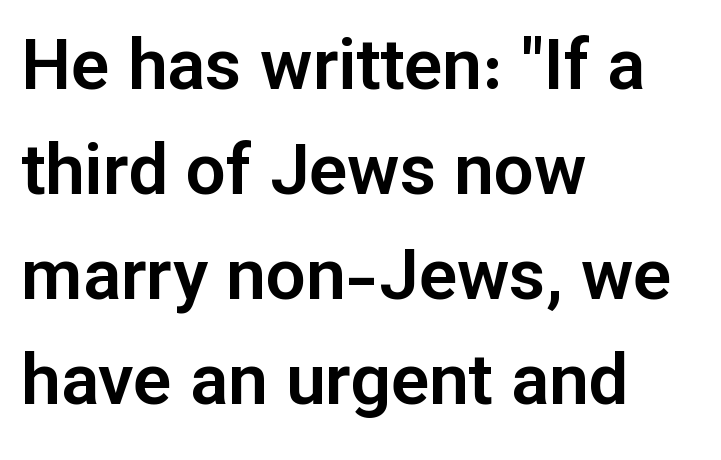
The image shows 71 px sans-serif type, upright; set left-aligned, normal line spacing (1.48x), normal letter spacing, not underlined; low stroke contrast and a medium x-height.
